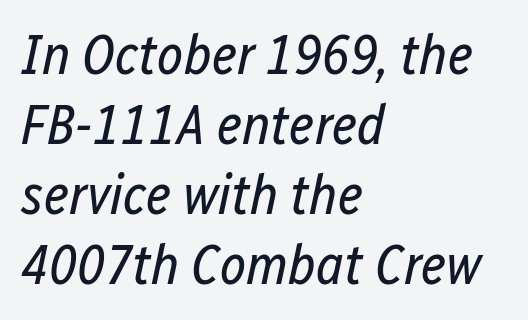
Q: Is the text bold? A: No.
Q: Is the text italic (slanted)? A: Yes, it leans right by about 12 degrees.
Q: Is the text underlined? A: No.
Q: How is the paragraph aligned? A: Left-aligned.
Q: Is the spacing between letters normal or unusually wide? A: Normal.
Q: Is the spacing between lines tight, normal or loose? A: Normal.
Q: Width (condensed, normal, or wide)? A: Condensed.
Q: Stroke contrast? A: Low.
Q: x-height? A: Medium.
Q: Monospaced? A: No.
